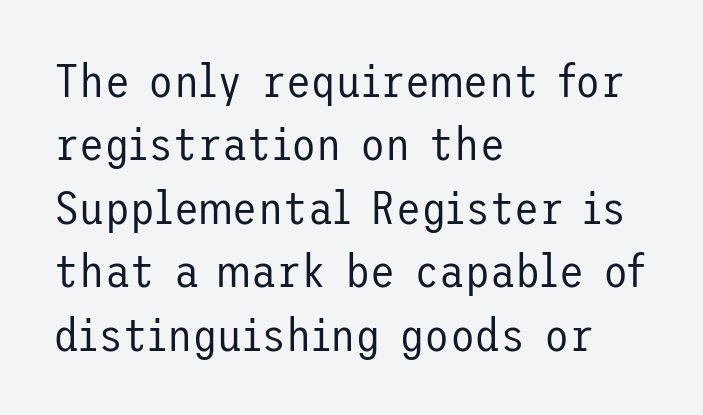
{"serif": "no", "italic": "no", "bold": "no", "weight": "regular", "width": "normal", "stroke_contrast": "low", "x_height": "medium", "underline": "no", "align": "left", "line_spacing": "normal", "line_spacing_ratio": 1.38, "letter_spacing": "normal", "letter_spacing_em": 0.0, "glyph_px": 46}
